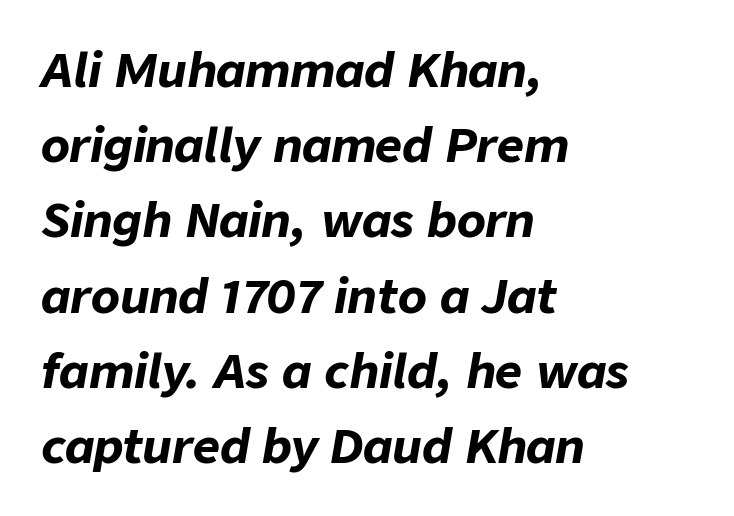
Note the varied advance widths — an 'i' is clearly narrower than an 'm'. Characters follow at the spacing the type designer built in. Horizontally, the lines are justified to the leading edge only. The space beneath each line is pristine and unruled. The typesetting leans heavy: a genuine bold.
